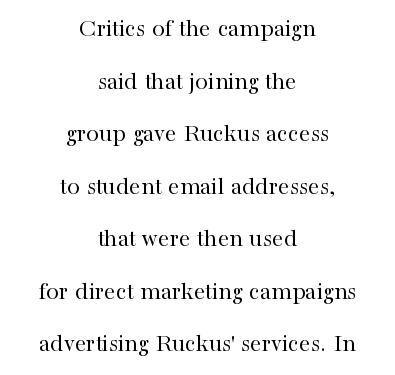
Q: Is the text bold? A: No.
Q: Is the text italic (slanted)? A: No, it is upright.
Q: Is the text underlined? A: No.
Q: How is the paragraph aligned? A: Centered.
Q: Is the spacing between letters normal or unusually wide? A: Normal.
Q: Is the spacing between lines tight, normal or loose? A: Loose.
